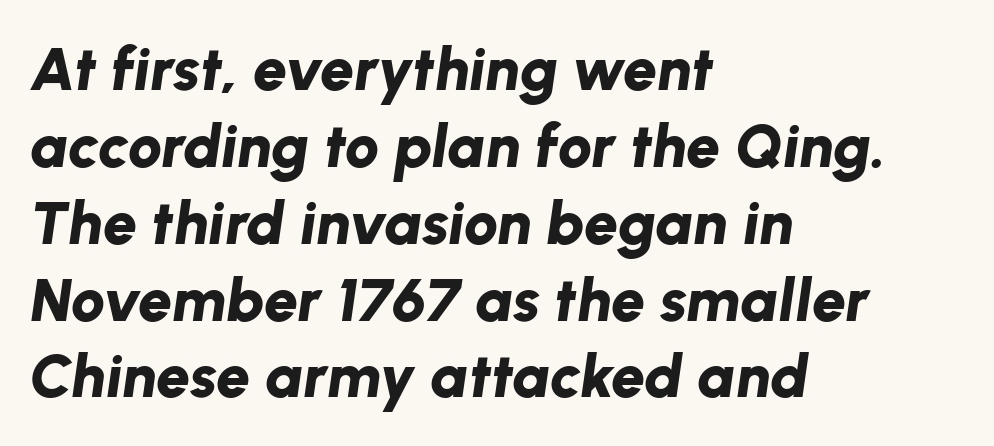
The face used here is rendered with its standard letterfit. In terms of leading, this rendering sits right in the middle. Strong, thick strokes mark this as bold type. Italic: yes, the glyphs are oblique. Spacing verdict: proportional, widths tailored to each character.
